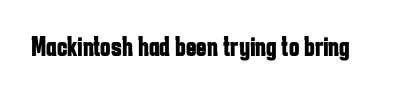
Is this a fixed-width face? No — the glyphs have proportional, varying widths. The face used here has the dense, thick strokes of a bold. The passage shown is not underscored anywhere. Examine the stroke ends and you'll find no serifs.
